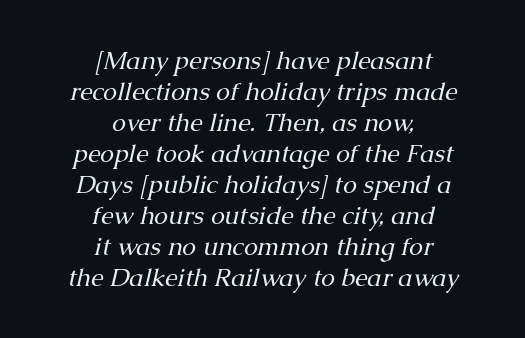
{"italic": "yes", "lean": "right", "slant_degrees": 13, "bold": "no", "underline": "no", "align": "center", "line_spacing_ratio": 1.24, "letter_spacing": "normal", "letter_spacing_em": 0.0, "glyph_px": 25}
